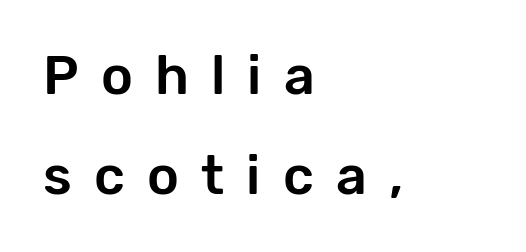
{"serif": "no", "italic": "no", "width": "normal", "stroke_contrast": "low", "x_height": "medium", "monospaced": "no", "underline": "no", "align": "left", "line_spacing_ratio": 1.86, "letter_spacing": "wide", "letter_spacing_em": 0.41, "glyph_px": 54}
